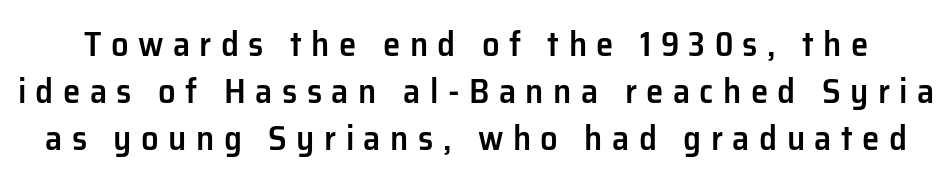
Characters remain perfectly vertical along every line. A typesetter would call this heavily tracked-out type. Classification — sans serif. These lines are rendered in a variable-pitch font. The designer left line spacing at the default.
